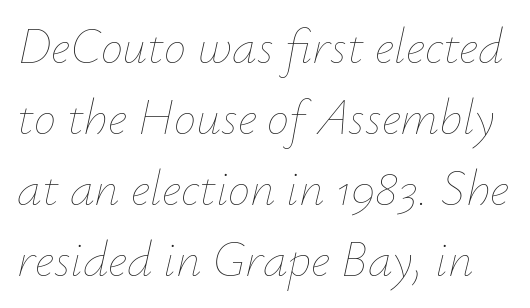
Is this a fixed-width face? No — the glyphs have proportional, varying widths. When letters slant like this, we call the style italic. Horizontal bands of white between lines are of average thickness. The space directly below the letters is spotless. Weight: regular or lighter. The gaps between neighbouring characters are ordinary and unremarkable.
